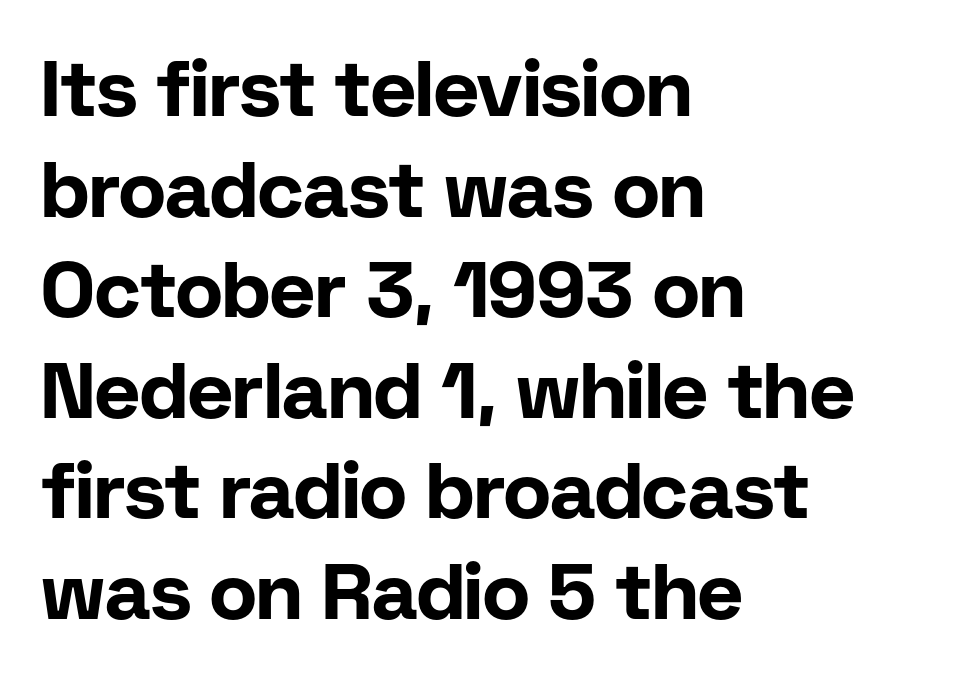
Q: Is the text bold? A: Yes.
Q: Is the text italic (slanted)? A: No, it is upright.
Q: Is the typeface a serif or a sans-serif typeface? A: Sans-serif.
Q: Is the text underlined? A: No.
Q: How is the paragraph aligned? A: Left-aligned.
Q: Is the spacing between letters normal or unusually wide? A: Normal.
Q: Is the spacing between lines tight, normal or loose? A: Normal.
Q: Width (condensed, normal, or wide)? A: Normal.
Q: Stroke contrast? A: Low.
Q: x-height? A: Medium.
Q: Monospaced? A: No.
